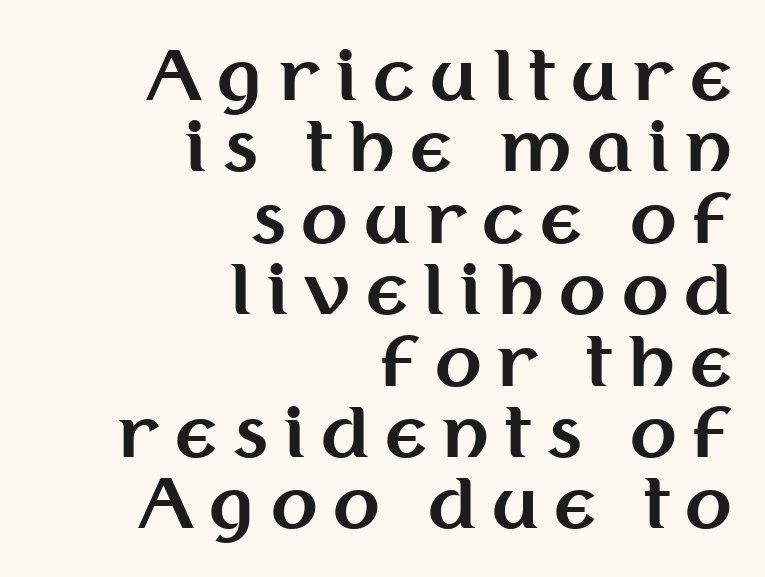
Where is the straight margin? On the right. A typesetter would call this heavily tracked-out type. The lettering stays uniformly vertical, giving the passage a roman look. If you measured baseline to baseline, you'd find a short distance.
